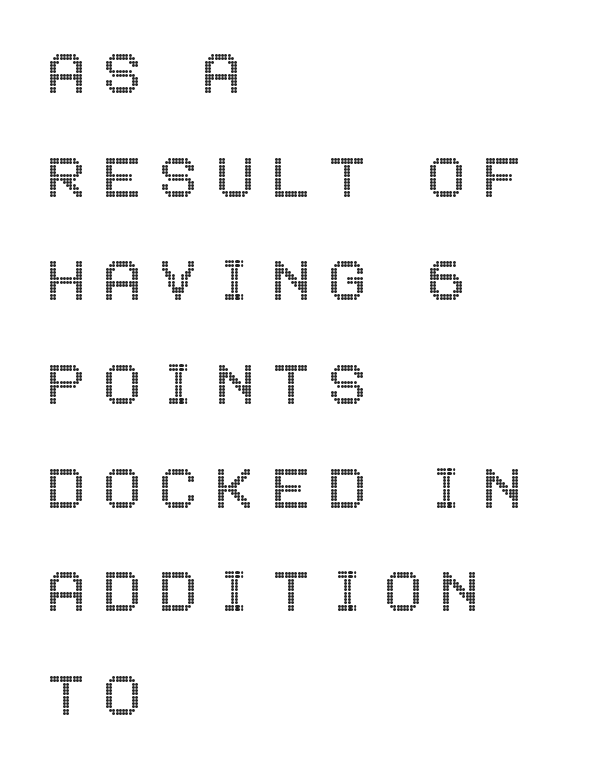
Q: Is the text italic (slanted)? A: No, it is upright.
Q: Is the text underlined? A: No.
Q: How is the paragraph aligned? A: Left-aligned.
Q: Is the spacing between letters normal or unusually wide? A: Unusually wide.
Q: Is the spacing between lines tight, normal or loose? A: Normal.
Q: Width (condensed, normal, or wide)? A: Condensed.
Q: x-height? A: Large.
